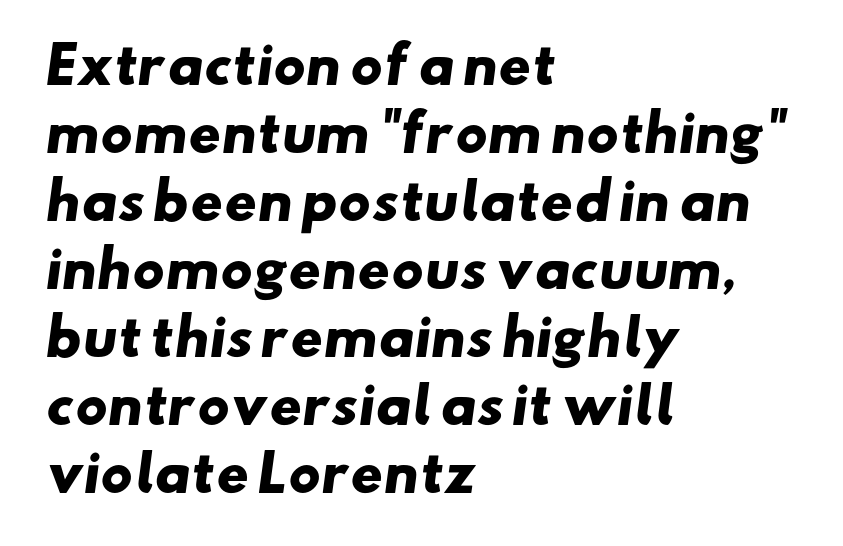
Q: Is the text bold? A: Yes.
Q: Is the typeface a serif or a sans-serif typeface? A: Sans-serif.
Q: Is the text underlined? A: No.
Q: How is the paragraph aligned? A: Left-aligned.
Q: Is the spacing between letters normal or unusually wide? A: Normal.
Q: Is the spacing between lines tight, normal or loose? A: Normal.
Q: Width (condensed, normal, or wide)? A: Wide.
Q: Stroke contrast? A: Low.
Q: x-height? A: Small.
Q: Monospaced? A: No.
